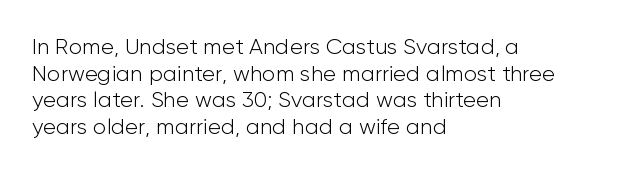
Q: Is the text bold? A: No.
Q: Is the text italic (slanted)? A: No, it is upright.
Q: Is the text underlined? A: No.
Q: How is the paragraph aligned? A: Left-aligned.
Q: Is the spacing between letters normal or unusually wide? A: Normal.
